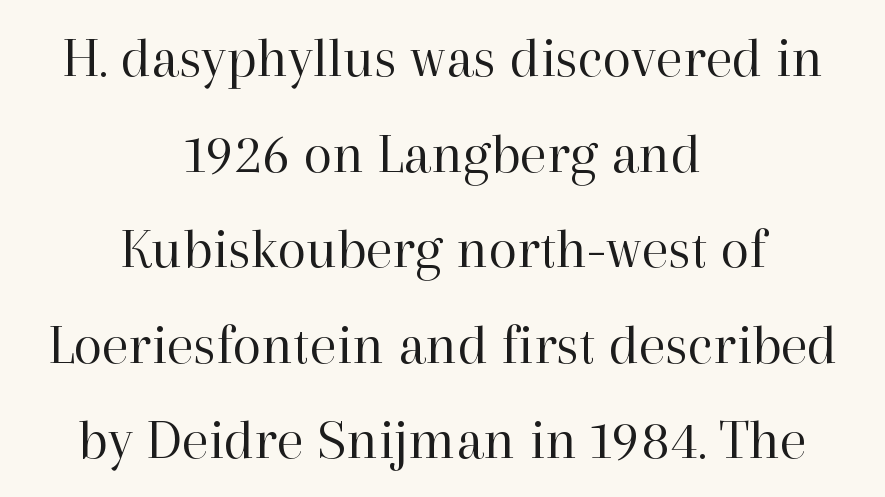
Letter spacing: default. Note the varied advance widths — an 'i' is clearly narrower than an 'm'. This block has exactly the height ordinary leading produces. Is the block centered? Yes — each line is placed symmetrically about the middle. No italicization has been applied; the sample stays upright.
